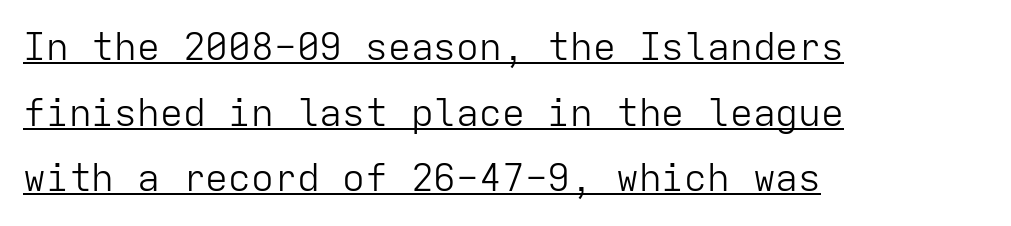
This rendering employs a face without finishing strokes, i.e., a sans-serif. The strokes carry an ordinary text weight at most. Note the uniform advance width — an 'i' takes as much space as an 'm'. Every character sits straight up, as roman type does.
